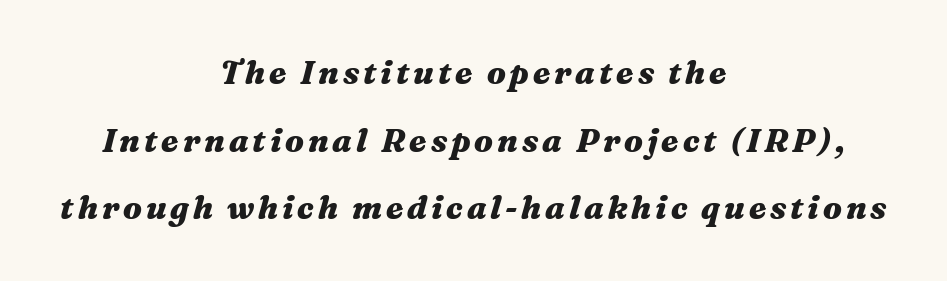
{"italic": "yes", "lean": "right", "slant_degrees": 16, "bold": "yes", "weight": "heavy", "width": "wide", "stroke_contrast": "medium", "x_height": "medium", "monospaced": "no", "underline": "no", "align": "center", "line_spacing": "loose", "line_spacing_ratio": 2.11, "glyph_px": 32}
